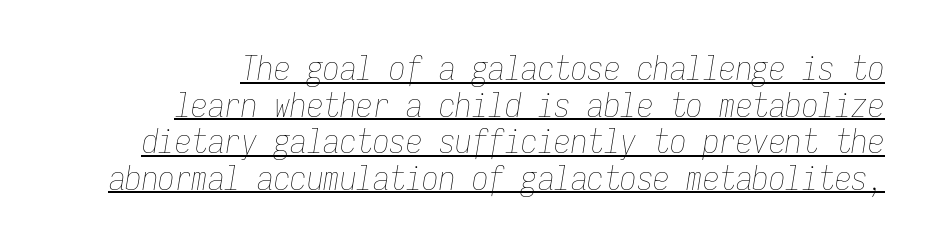
The rendered words wear a rule along their underside. A typesetter would call this monospace, since all characters share one set width. Short note: letters normally spaced. Designer's note — italics engaged. The vertical gap from one line to the next is small. Is the stroke heavy? The answer is a plain regular-or-lighter.
